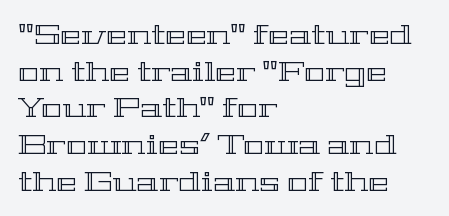
The image shows 28 px wide type, upright; set left-aligned, normal line spacing (1.31x), normal letter spacing, not underlined; a medium x-height.
